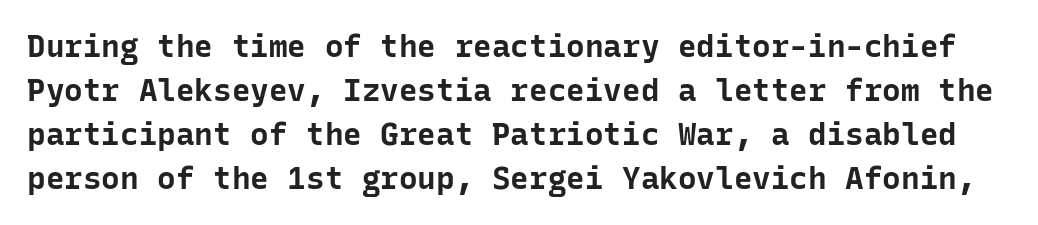
Q: Is the text bold? A: Yes.
Q: Is the text italic (slanted)? A: No, it is upright.
Q: Is the typeface a serif or a sans-serif typeface? A: Sans-serif.
Q: Is the text underlined? A: No.
Q: Is the spacing between letters normal or unusually wide? A: Normal.
Q: Is the spacing between lines tight, normal or loose? A: Normal.
Q: Width (condensed, normal, or wide)? A: Normal.
Q: Stroke contrast? A: Low.
Q: x-height? A: Medium.
Q: Monospaced? A: Yes.
